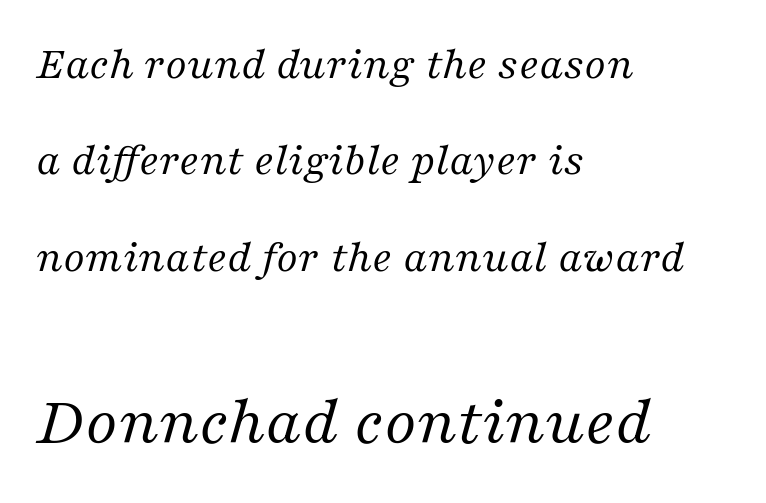
{"serif": "yes", "italic": "yes", "lean": "right", "slant_degrees": 16, "bold": "no", "weight": "regular", "width": "normal", "stroke_contrast": "medium", "x_height": "medium", "monospaced": "no", "underline": "no", "align": "left", "line_spacing": "loose", "line_spacing_ratio": 2.05, "letter_spacing": "normal", "letter_spacing_em": 0.0, "larger_block": "second", "size_ratio": 1.49, "glyph_px": 70}
